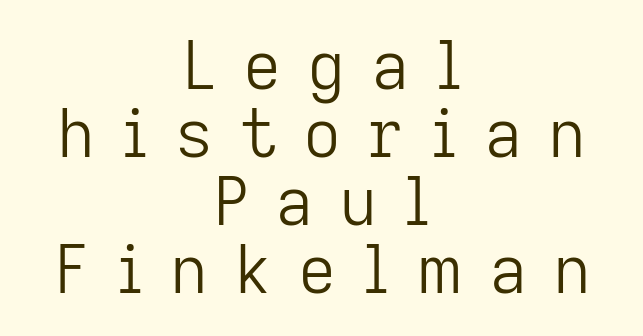
The image shows 66 px light sans-serif type, upright; set centered, tight line spacing (1.03x), unusually wide letter spacing (+0.39 em), not underlined; low stroke contrast and a medium x-height.
